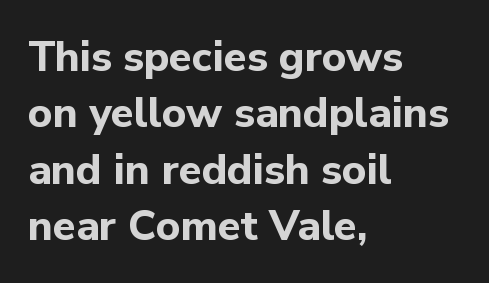
The image shows 42 px bold sans-serif type, upright; set left-aligned, normal line spacing (1.34x), normal letter spacing, not underlined; low stroke contrast and a medium x-height.
